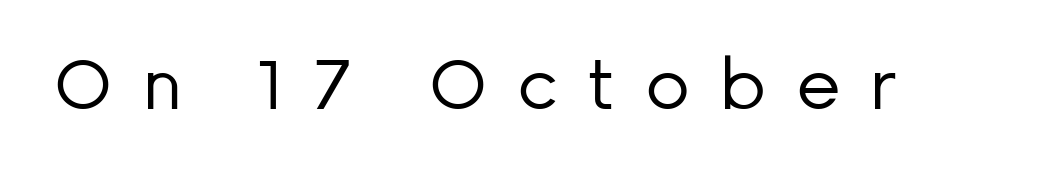
{"serif": "no", "italic": "no", "bold": "no", "weight": "regular", "width": "normal", "stroke_contrast": "low", "x_height": "medium", "monospaced": "no", "underline": "no", "letter_spacing": "wide", "letter_spacing_em": 0.41, "glyph_px": 70}
